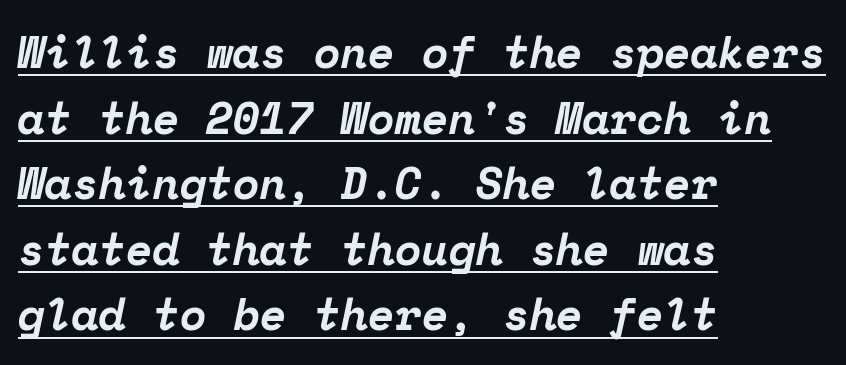
Q: Is the text bold? A: Yes.
Q: Is the text italic (slanted)? A: Yes, it leans right by about 12 degrees.
Q: Is the typeface a serif or a sans-serif typeface? A: Serif.
Q: Is the text underlined? A: Yes.
Q: How is the paragraph aligned? A: Left-aligned.
Q: Is the spacing between letters normal or unusually wide? A: Normal.
Q: Is the spacing between lines tight, normal or loose? A: Normal.
Q: Width (condensed, normal, or wide)? A: Normal.
Q: Stroke contrast? A: Low.
Q: x-height? A: Medium.
Q: Monospaced? A: Yes.
